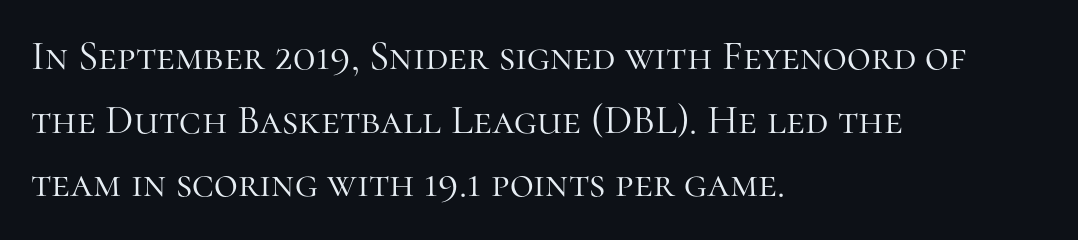
{"serif": "yes", "italic": "no", "bold": "no", "weight": "light", "width": "normal", "stroke_contrast": "high", "x_height": "medium", "monospaced": "no", "underline": "no", "align": "left", "line_spacing": "normal", "line_spacing_ratio": 1.55, "letter_spacing": "normal", "letter_spacing_em": 0.0, "glyph_px": 41}
